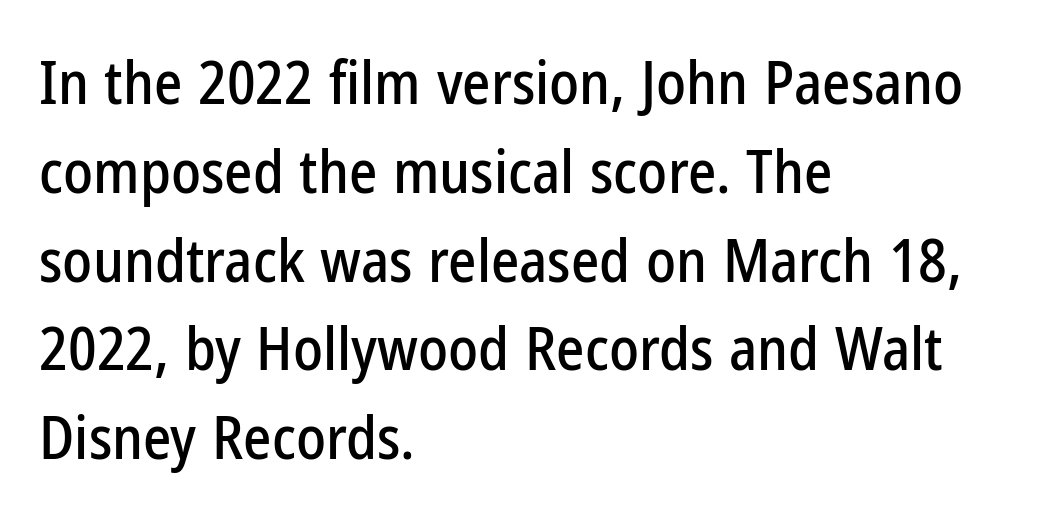
Q: Is the text italic (slanted)? A: No, it is upright.
Q: Is the typeface a serif or a sans-serif typeface? A: Sans-serif.
Q: Is the text underlined? A: No.
Q: How is the paragraph aligned? A: Left-aligned.
Q: Is the spacing between letters normal or unusually wide? A: Normal.
Q: Is the spacing between lines tight, normal or loose? A: Normal.
Q: Width (condensed, normal, or wide)? A: Condensed.
Q: Stroke contrast? A: Low.
Q: x-height? A: Medium.
Q: Monospaced? A: No.
